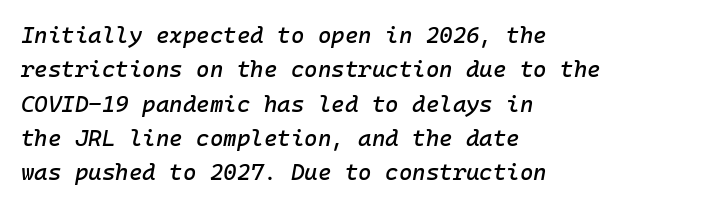
Q: Is the text italic (slanted)? A: Yes, it leans right by about 10 degrees.
Q: Is the text underlined? A: No.
Q: How is the paragraph aligned? A: Left-aligned.
Q: Is the spacing between letters normal or unusually wide? A: Normal.
Q: Is the spacing between lines tight, normal or loose? A: Normal.
